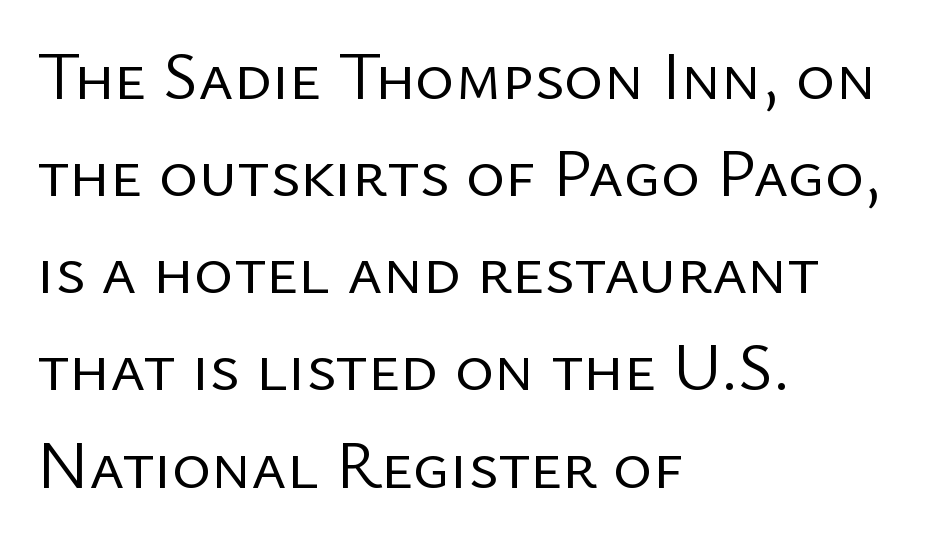
{"serif": "no", "italic": "no", "bold": "no", "weight": "regular", "width": "normal", "stroke_contrast": "low", "x_height": "medium", "monospaced": "no", "underline": "no", "align": "left", "line_spacing": "normal", "line_spacing_ratio": 1.45, "letter_spacing": "normal", "letter_spacing_em": 0.0, "glyph_px": 67}
